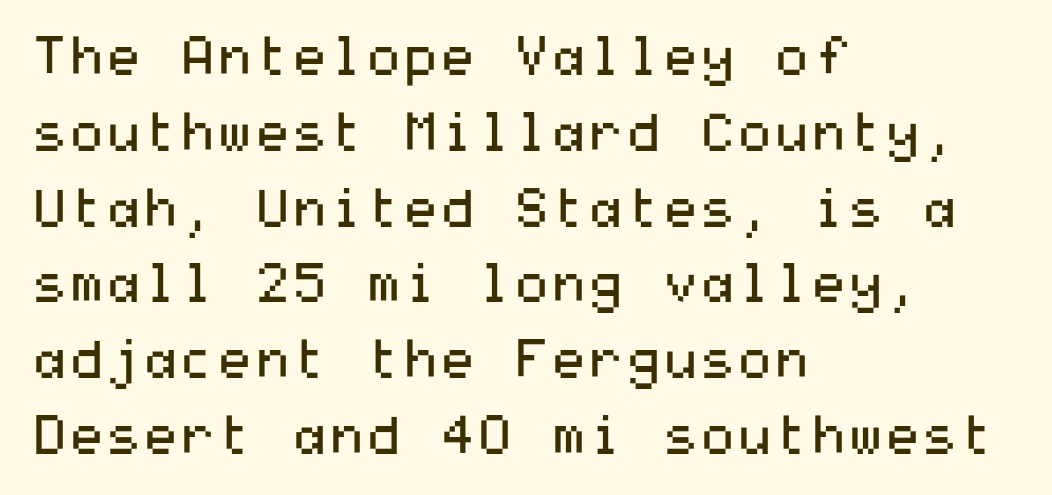
Leading: standard. Underline: absent. The lines in this sample share a left origin and differ only in where they stop. This is not heavy type; no bold has been used. The face used here is a sans, in the tradition of grotesques and geometrics. Spacing between characters is what you'd get straight out of the box.
